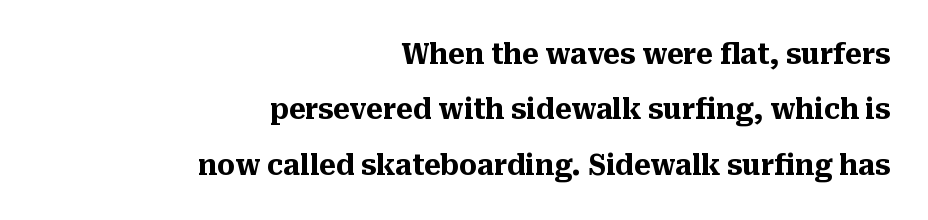
This sample uses a serif face. Lines of text with bare space underneath. Posture: straight, roman, zero tilt. The compositor pushed each line to the right boundary.
